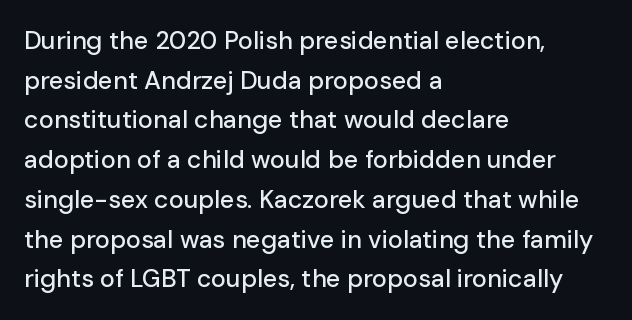
Q: Is the text italic (slanted)? A: No, it is upright.
Q: Is the text underlined? A: No.
Q: How is the paragraph aligned? A: Left-aligned.
Q: Is the spacing between letters normal or unusually wide? A: Normal.
Q: Is the spacing between lines tight, normal or loose? A: Normal.
